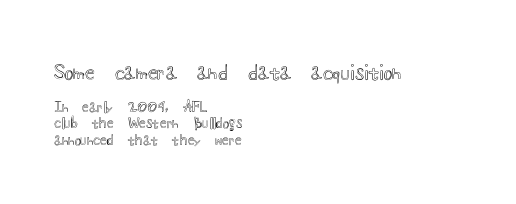
{"italic": "no", "underline": "no", "align": "left", "line_spacing_ratio": 1.19, "letter_spacing": "normal", "letter_spacing_em": 0.0, "larger_block": "first", "size_ratio": 1.43, "glyph_px": 20}
